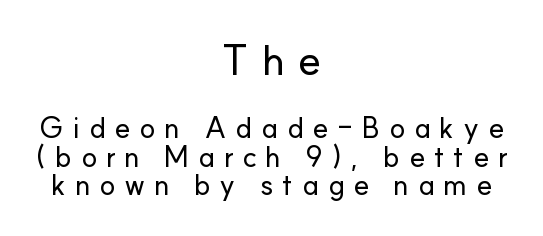
{"serif": "no", "italic": "no", "width": "normal", "stroke_contrast": "low", "x_height": "small", "monospaced": "no", "underline": "no", "align": "center", "line_spacing": "tight", "line_spacing_ratio": 0.99, "letter_spacing": "wide", "letter_spacing_em": 0.3, "larger_block": "first", "size_ratio": 1.48, "glyph_px": 43}
